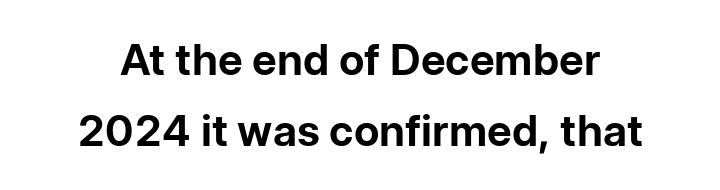
The image shows 43 px bold sans-serif type, upright; set normal line spacing (1.65x), normal letter spacing, not underlined; low stroke contrast and a medium x-height.
